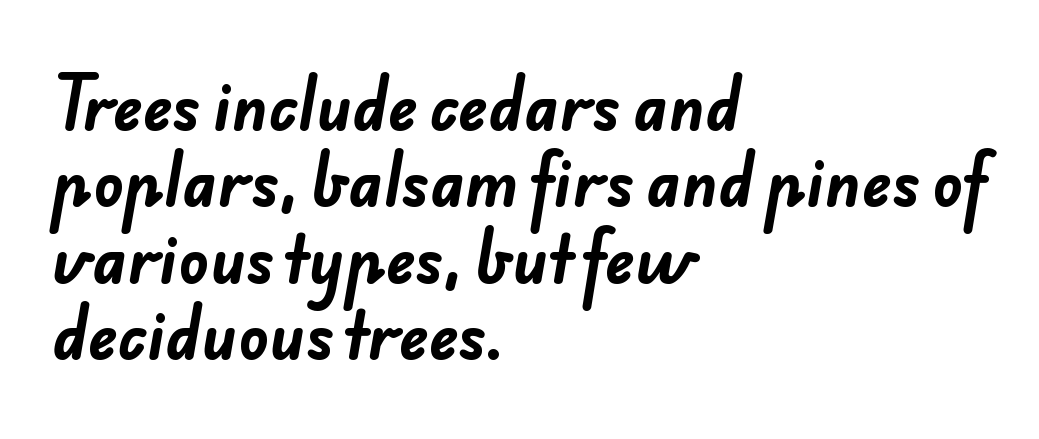
Q: Is the text bold? A: Yes.
Q: Is the typeface a serif or a sans-serif typeface? A: Sans-serif.
Q: Is the text underlined? A: No.
Q: How is the paragraph aligned? A: Left-aligned.
Q: Is the spacing between letters normal or unusually wide? A: Normal.
Q: Width (condensed, normal, or wide)? A: Normal.
Q: Stroke contrast? A: Low.
Q: x-height? A: Small.
Q: Monospaced? A: No.
